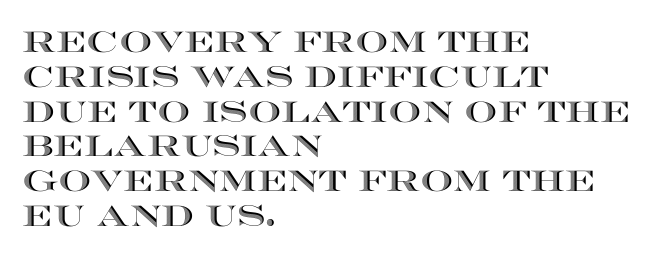
The image shows 29 px wide type, upright; set left-aligned, line spacing 1.2x, normal letter spacing, not underlined; a large x-height.
